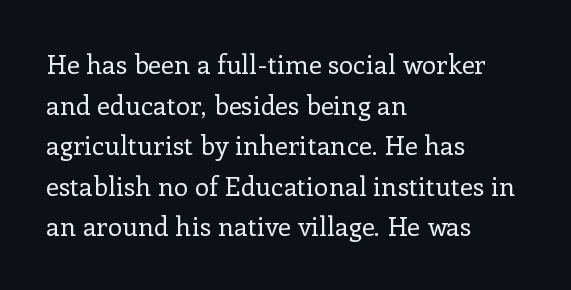
The image shows 26 px text type, upright; set left-aligned, normal line spacing (1.56x), normal letter spacing, not underlined.
